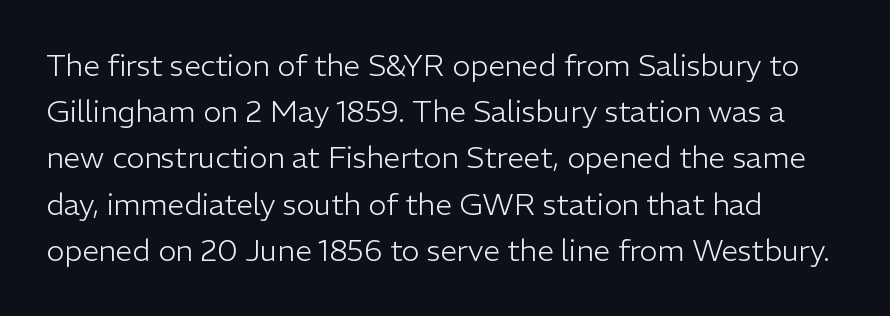
Reading down the block, your eye returns to a fixed left position each line. Examine the stroke ends and you'll find no serifs. The weight tops out at a normal text grade. Regular leading. Standard letterfit; no display-style spreading of the glyphs. Nobody drew a line under any word here.
